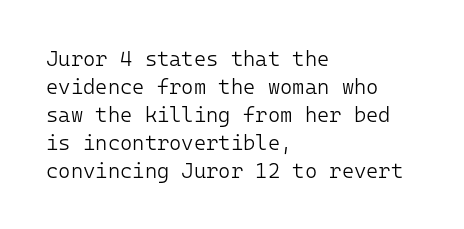
{"italic": "no", "bold": "no", "underline": "no", "align": "left", "line_spacing": "normal", "line_spacing_ratio": 1.33, "letter_spacing": "normal", "letter_spacing_em": 0.0, "glyph_px": 21}
